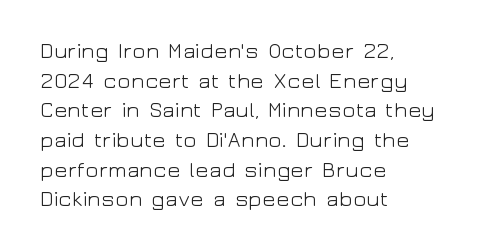
{"italic": "no", "bold": "no", "underline": "no", "align": "left", "line_spacing": "normal", "line_spacing_ratio": 1.35, "letter_spacing": "normal", "letter_spacing_em": 0.0, "glyph_px": 22}
